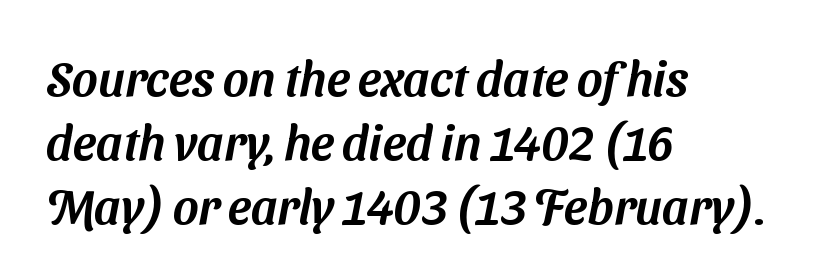
{"serif": "no", "width": "normal", "stroke_contrast": "medium", "x_height": "medium", "monospaced": "no", "underline": "no", "align": "left", "line_spacing": "normal", "line_spacing_ratio": 1.31, "letter_spacing": "normal", "letter_spacing_em": 0.0, "glyph_px": 49}
